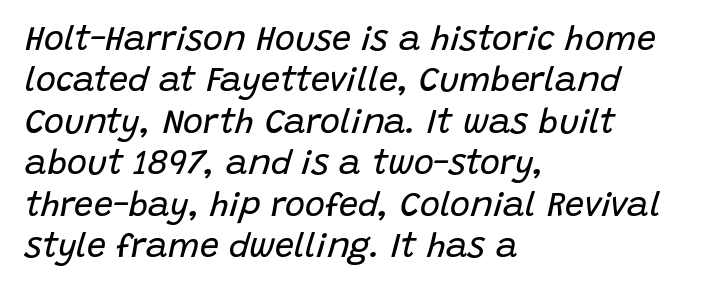
Reading down the block, your eye returns to a fixed left position each line. Is the type slanted? Yes — the strokes lean at a clear angle. Weight: not bold — regular or lighter. Is the letter spacing exaggerated? No — it looks like the ordinary default.
